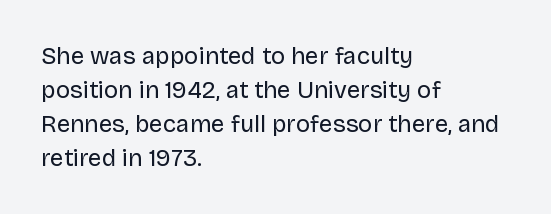
Decoration check: the copy has no underline. Teacher's note: observe the even left margin — that is flush-left alignment. Interline gaps are of average width in this sample. No chunkiness to these letters — they're not bold. These lines were composed using upright roman letters.
